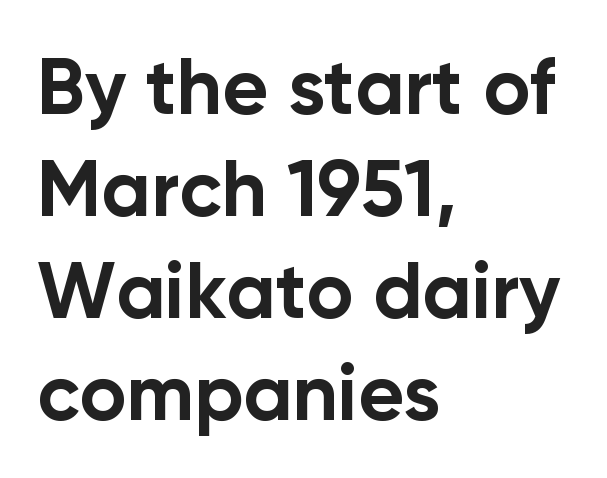
{"serif": "no", "italic": "no", "bold": "yes", "weight": "bold", "width": "normal", "stroke_contrast": "low", "x_height": "medium", "monospaced": "no", "underline": "no", "align": "left", "line_spacing": "normal", "line_spacing_ratio": 1.29, "letter_spacing": "normal", "letter_spacing_em": 0.0, "glyph_px": 79}
